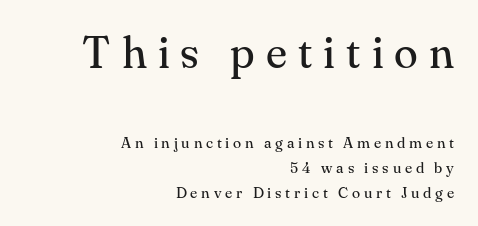
Looks like regular typesetting: each glyph gets only the width it needs. Stroke mass is kept to a normal reading level or below. Block one is the big one; block two sits smaller underneath. Typeset ragged left — the right edge is the straight one. This sample keeps an unexceptional amount of space between lines.
